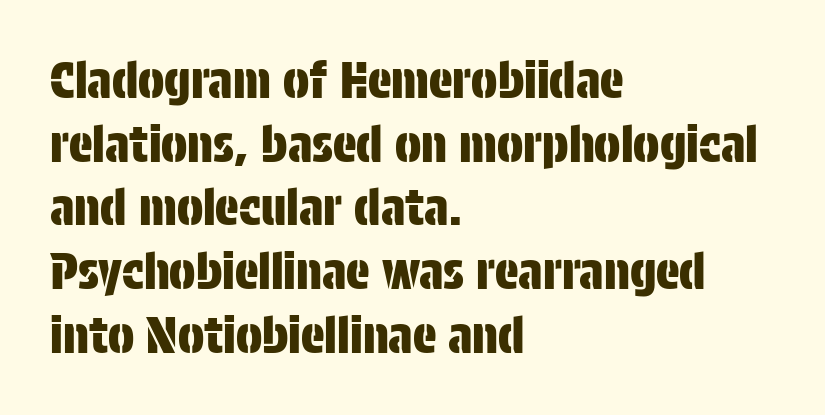
{"serif": "no", "italic": "no", "width": "condensed", "stroke_contrast": "low", "x_height": "large", "monospaced": "no", "underline": "no", "align": "left", "line_spacing": "normal", "line_spacing_ratio": 1.3, "letter_spacing": "normal", "letter_spacing_em": 0.0, "glyph_px": 49}
